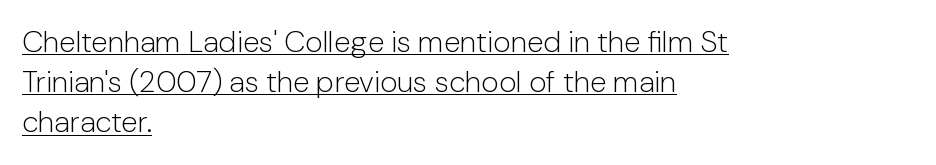
Q: Is the text bold? A: No.
Q: Is the text italic (slanted)? A: No, it is upright.
Q: Is the typeface a serif or a sans-serif typeface? A: Sans-serif.
Q: Is the text underlined? A: Yes.
Q: How is the paragraph aligned? A: Left-aligned.
Q: Is the spacing between letters normal or unusually wide? A: Normal.
Q: Is the spacing between lines tight, normal or loose? A: Normal.
Q: Width (condensed, normal, or wide)? A: Normal.
Q: Stroke contrast? A: Low.
Q: x-height? A: Medium.
Q: Monospaced? A: No.
